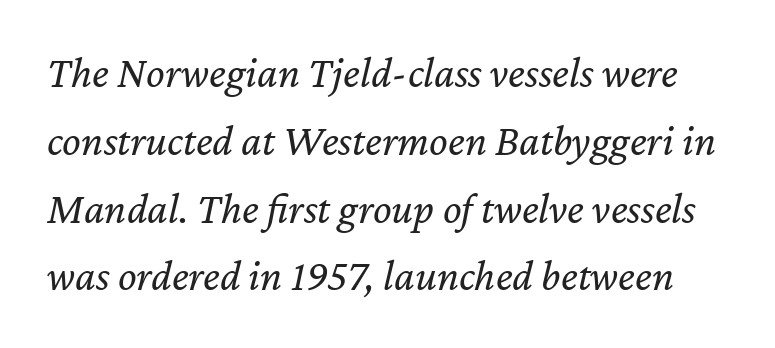
The image shows 44 px regular-weight type, italic (leaning right); set normal line spacing (1.54x), normal letter spacing, not underlined; low stroke contrast and a medium x-height.
